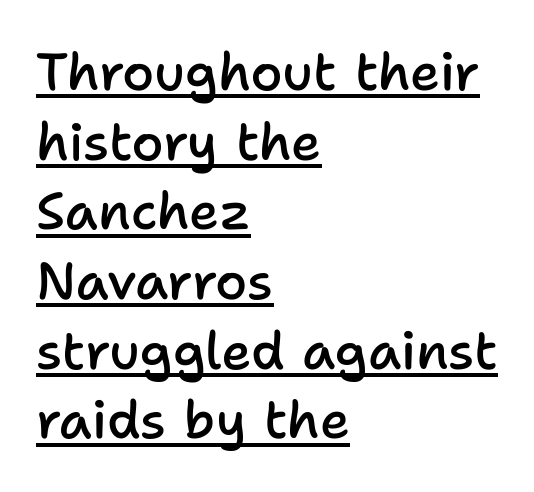
Is this a sans? Yes — the strokes have no serifs. The rag falls on the right side of this text block. You can see a thin bar hugging the bottom of the glyphs. Summary of weight: moderately heavy, a semibold.
